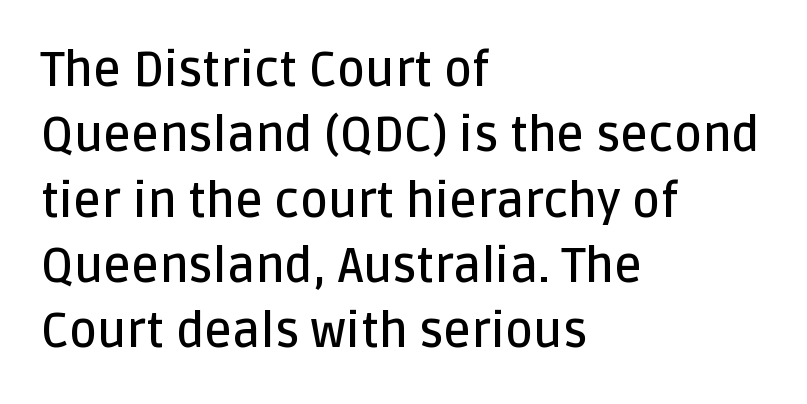
{"serif": "no", "italic": "no", "bold": "semi", "weight": "semibold", "width": "normal", "stroke_contrast": "low", "x_height": "large", "monospaced": "no", "underline": "no", "align": "left", "line_spacing": "normal", "line_spacing_ratio": 1.36, "letter_spacing": "normal", "letter_spacing_em": 0.0, "glyph_px": 48}
